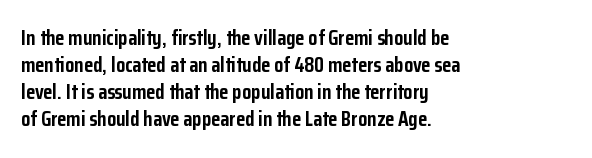
Q: Is the text bold? A: Yes.
Q: Is the text italic (slanted)? A: No, it is upright.
Q: Is the text underlined? A: No.
Q: How is the paragraph aligned? A: Left-aligned.
Q: Is the spacing between letters normal or unusually wide? A: Normal.
Q: Is the spacing between lines tight, normal or loose? A: Normal.
